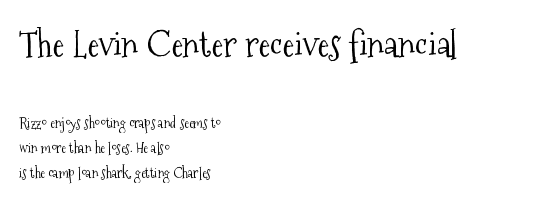
The image shows 36 px light, condensed serif type, upright; set left-aligned, line spacing 1.8x, normal letter spacing, not underlined; the first (top) block is 2.57x larger; medium stroke contrast and a medium x-height.
